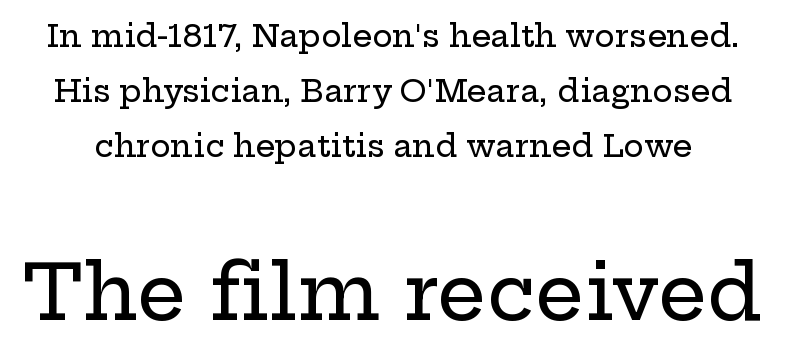
{"serif": "yes", "italic": "no", "width": "wide", "stroke_contrast": "low", "x_height": "medium", "monospaced": "no", "underline": "no", "line_spacing_ratio": 1.78, "letter_spacing": "normal", "letter_spacing_em": 0.0, "larger_block": "second", "size_ratio": 2.48, "glyph_px": 77}
